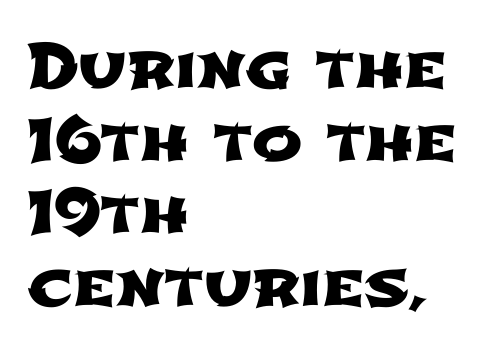
{"serif": "no", "width": "wide", "stroke_contrast": "low", "x_height": "medium", "monospaced": "no", "underline": "no", "align": "left", "line_spacing_ratio": 1.21, "letter_spacing": "normal", "letter_spacing_em": 0.0, "glyph_px": 60}
